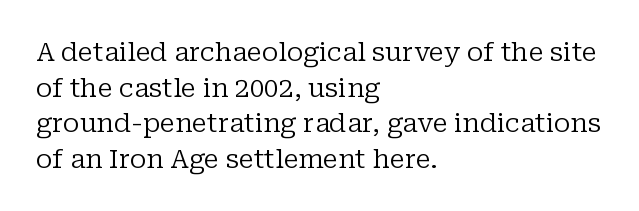
The line texture is even and compact thanks to regular tracking. Honestly, the row spacing looks completely unremarkable. Every row of glyphs begins at an identical x-position on the left. The letters stand straight up with perfectly vertical stems. Stroke thickness stays within the range of a standard reading face or lighter. Unmarked baselines from the first word to the last.
